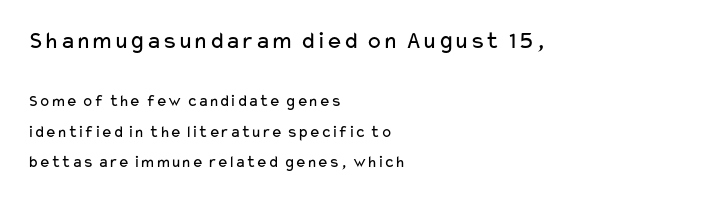
Character size in the leading block exceeds that of the trailing block. Designer's note — italics off, roman on. The typeface has the unassuming heft of standard copy or less. Students, note that the glyphs here touch the page at normal intervals.
